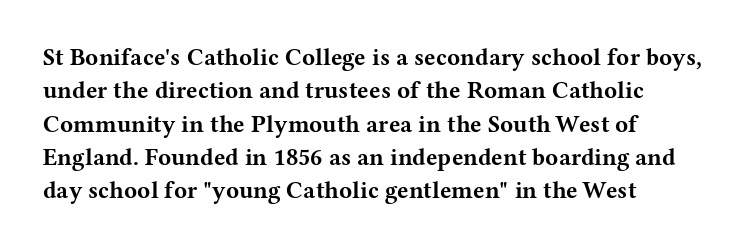
{"italic": "no", "bold": "yes", "underline": "no", "align": "left", "line_spacing": "normal", "line_spacing_ratio": 1.39, "letter_spacing": "normal", "letter_spacing_em": 0.0, "glyph_px": 24}
